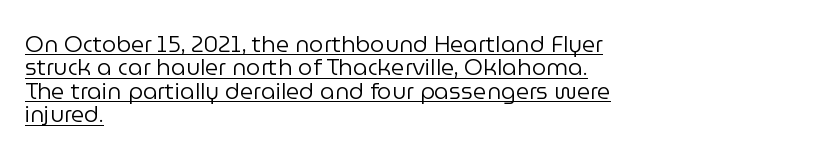
{"italic": "no", "bold": "no", "underline": "yes", "align": "left", "line_spacing": "tight", "line_spacing_ratio": 1.02, "letter_spacing": "normal", "letter_spacing_em": 0.0, "glyph_px": 23}
